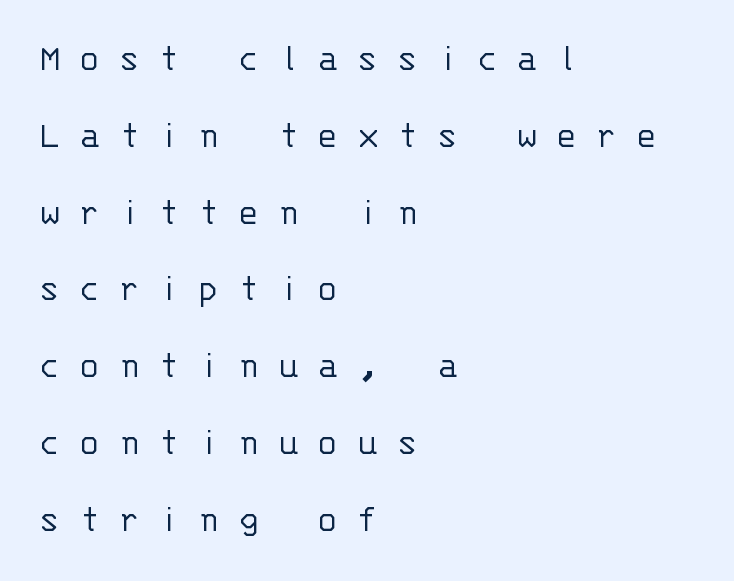
Q: Is the text bold? A: No.
Q: Is the text italic (slanted)? A: No, it is upright.
Q: Is the typeface a serif or a sans-serif typeface? A: Sans-serif.
Q: Is the text underlined? A: No.
Q: How is the paragraph aligned? A: Left-aligned.
Q: Is the spacing between letters normal or unusually wide? A: Unusually wide.
Q: Is the spacing between lines tight, normal or loose? A: Loose.
Q: Width (condensed, normal, or wide)? A: Normal.
Q: Stroke contrast? A: Low.
Q: x-height? A: Large.
Q: Monospaced? A: Yes.
